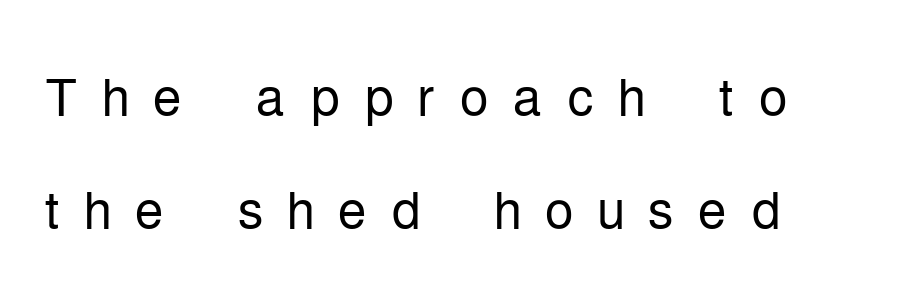
Counters stay open thanks to moderate or lighter strokes. Here the designer chose a conventional face with non-uniform glyph widths. In terms of leading, this rendering sits right in the middle. A typesetter would label this face a sans. Glyph-to-glyph distance is far greater than everyday printed text.
